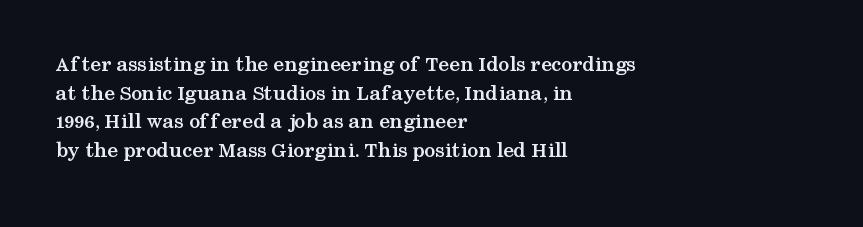
The image shows 22 px bold type, upright; set left-aligned, normal line spacing (1.3x), normal letter spacing, not underlined.
